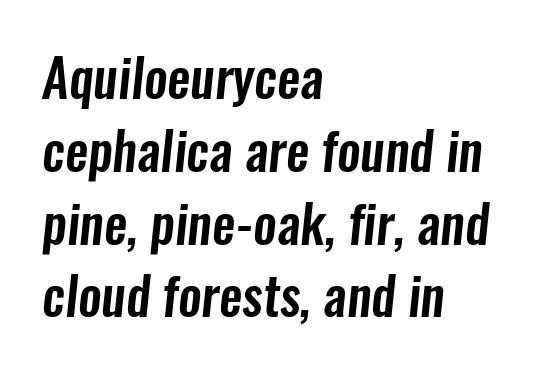
Q: Is the typeface a serif or a sans-serif typeface? A: Sans-serif.
Q: Is the text underlined? A: No.
Q: How is the paragraph aligned? A: Left-aligned.
Q: Is the spacing between letters normal or unusually wide? A: Normal.
Q: Is the spacing between lines tight, normal or loose? A: Normal.
Q: Width (condensed, normal, or wide)? A: Condensed.
Q: Stroke contrast? A: Low.
Q: x-height? A: Medium.
Q: Monospaced? A: No.
